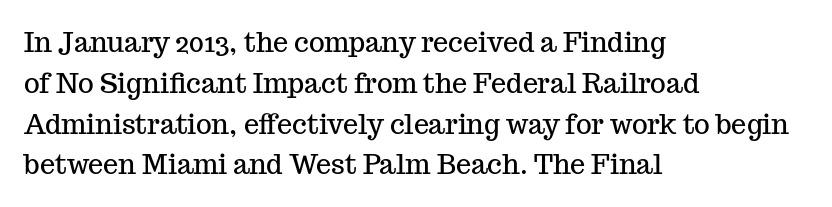
The image shows 27 px text type, upright; set left-aligned, normal line spacing (1.51x), normal letter spacing, not underlined.
